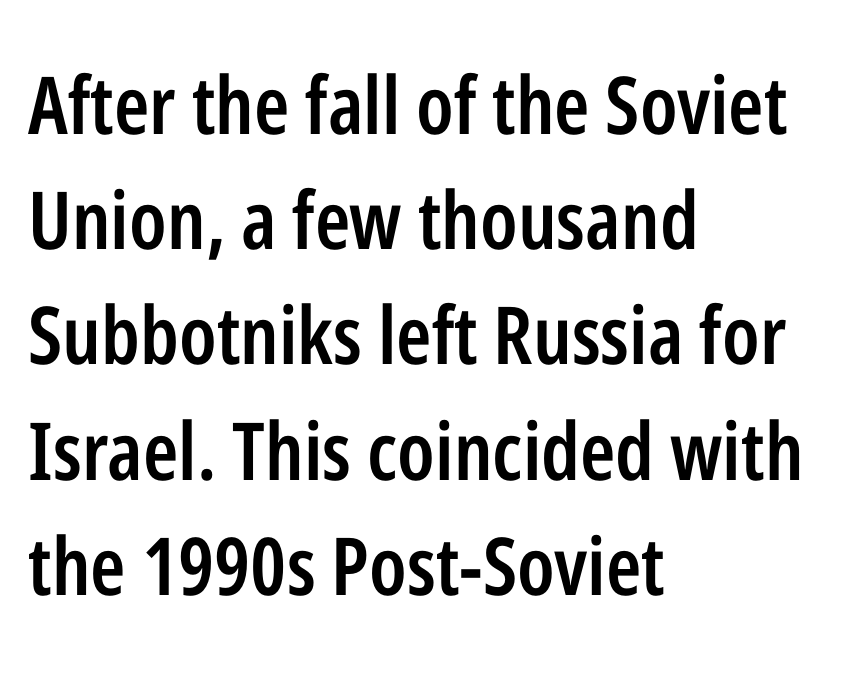
Q: Is the text bold? A: Semi-bold.
Q: Is the text italic (slanted)? A: No, it is upright.
Q: Is the typeface a serif or a sans-serif typeface? A: Sans-serif.
Q: Is the text underlined? A: No.
Q: How is the paragraph aligned? A: Left-aligned.
Q: Is the spacing between letters normal or unusually wide? A: Normal.
Q: Is the spacing between lines tight, normal or loose? A: Normal.
Q: Width (condensed, normal, or wide)? A: Condensed.
Q: Stroke contrast? A: Low.
Q: x-height? A: Medium.
Q: Monospaced? A: No.
